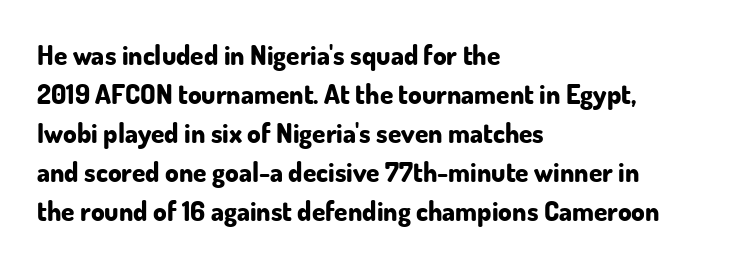
The image shows 27 px bold type, upright; set left-aligned, normal line spacing (1.44x), normal letter spacing, not underlined.
